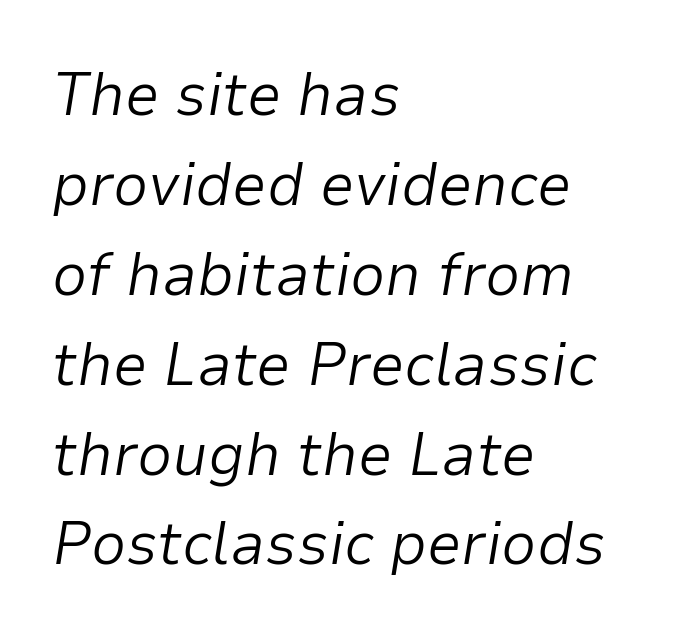
Q: Is the text bold? A: No.
Q: Is the text italic (slanted)? A: Yes, it leans right by about 9 degrees.
Q: Is the text underlined? A: No.
Q: How is the paragraph aligned? A: Left-aligned.
Q: Is the spacing between letters normal or unusually wide? A: Normal.
Q: Is the spacing between lines tight, normal or loose? A: Normal.
Q: Width (condensed, normal, or wide)? A: Normal.
Q: Stroke contrast? A: Low.
Q: x-height? A: Medium.
Q: Monospaced? A: No.
